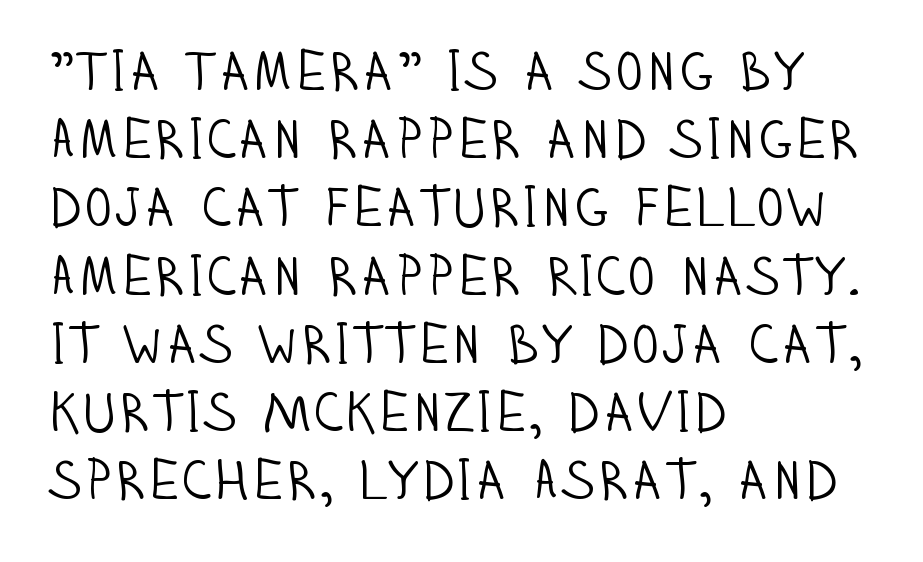
Q: Is the text bold? A: No.
Q: Is the text italic (slanted)? A: No, it is upright.
Q: Is the typeface a serif or a sans-serif typeface? A: Sans-serif.
Q: Is the text underlined? A: No.
Q: How is the paragraph aligned? A: Left-aligned.
Q: Is the spacing between letters normal or unusually wide? A: Normal.
Q: Width (condensed, normal, or wide)? A: Condensed.
Q: Stroke contrast? A: Low.
Q: x-height? A: Large.
Q: Monospaced? A: No.
